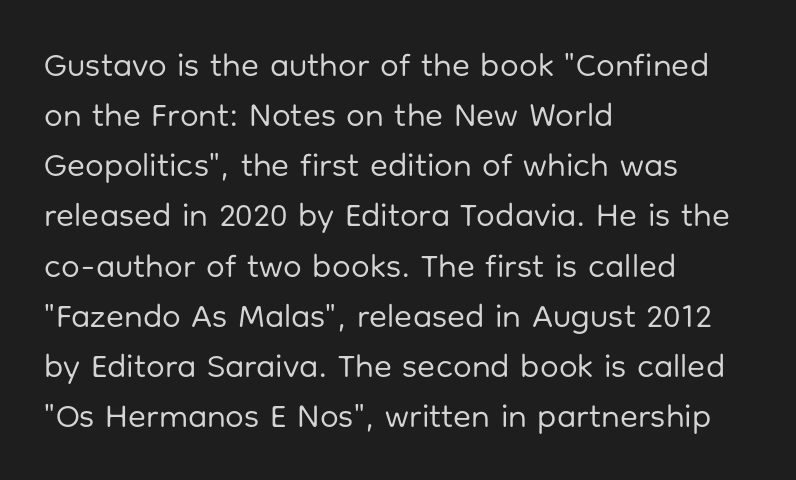
Q: Is the text bold? A: No.
Q: Is the text italic (slanted)? A: No, it is upright.
Q: Is the typeface a serif or a sans-serif typeface? A: Sans-serif.
Q: Is the text underlined? A: No.
Q: How is the paragraph aligned? A: Left-aligned.
Q: Is the spacing between letters normal or unusually wide? A: Normal.
Q: Is the spacing between lines tight, normal or loose? A: Normal.
Q: Width (condensed, normal, or wide)? A: Normal.
Q: Stroke contrast? A: Low.
Q: x-height? A: Medium.
Q: Monospaced? A: No.
